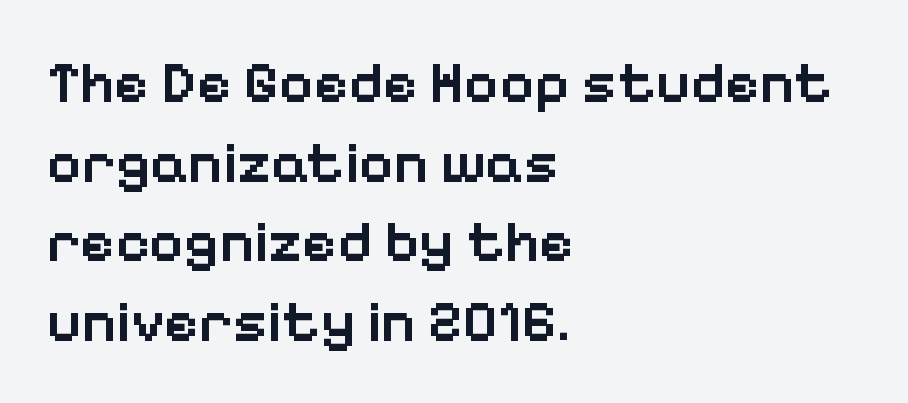
{"serif": "no", "italic": "no", "bold": "semi", "weight": "semibold", "width": "normal", "stroke_contrast": "low", "x_height": "medium", "monospaced": "no", "underline": "no", "align": "left", "line_spacing": "normal", "line_spacing_ratio": 1.35, "letter_spacing": "normal", "letter_spacing_em": 0.0, "glyph_px": 59}
